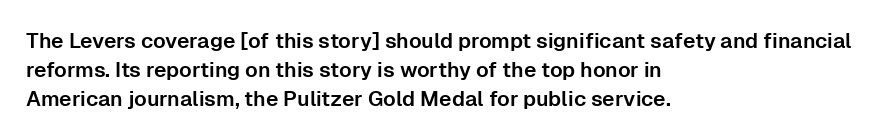
The image shows 21 px text type, upright; set left-aligned, normal line spacing (1.38x), normal letter spacing, not underlined.
